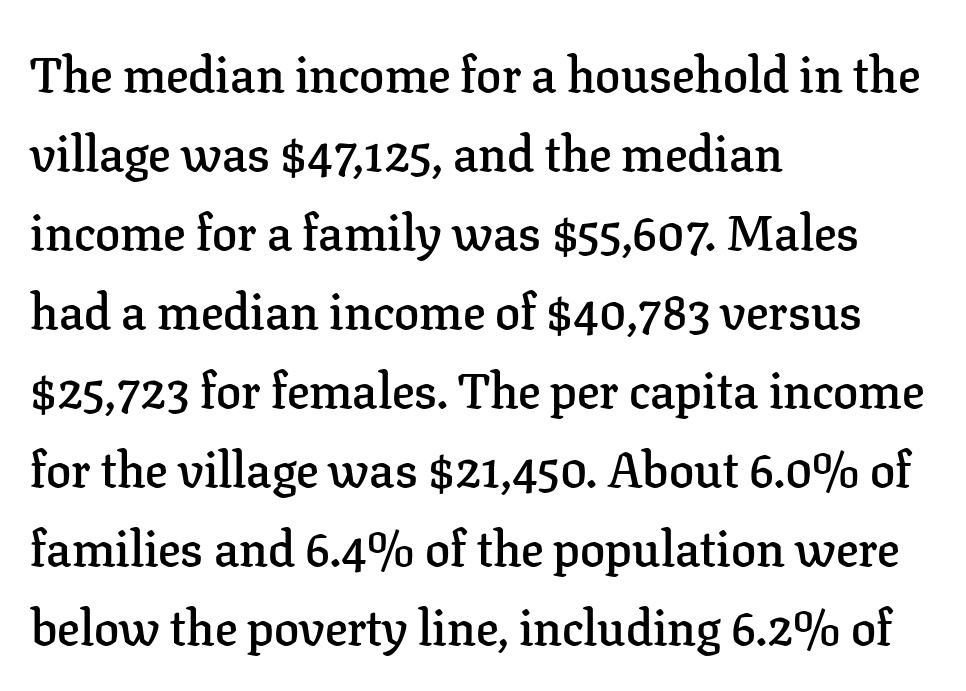
{"serif": "yes", "italic": "no", "bold": "semi", "weight": "semibold", "width": "normal", "stroke_contrast": "low", "x_height": "medium", "monospaced": "no", "underline": "no", "align": "left", "line_spacing": "normal", "line_spacing_ratio": 1.58, "letter_spacing": "normal", "letter_spacing_em": 0.0, "glyph_px": 50}
